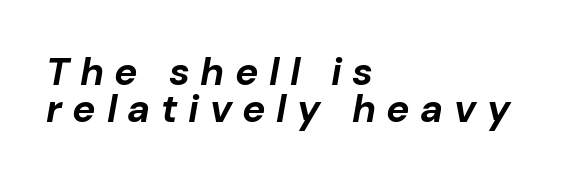
{"italic": "yes", "lean": "right", "slant_degrees": 10, "bold": "yes", "weight": "bold", "width": "normal", "stroke_contrast": "low", "x_height": "medium", "monospaced": "no", "underline": "no", "align": "left", "line_spacing": "tight", "line_spacing_ratio": 0.96, "letter_spacing": "wide", "letter_spacing_em": 0.27, "glyph_px": 39}
